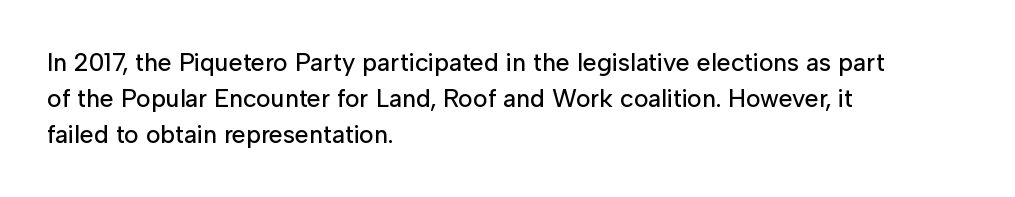
The image shows 25 px text type, upright; set left-aligned, normal line spacing (1.44x), normal letter spacing, not underlined.
